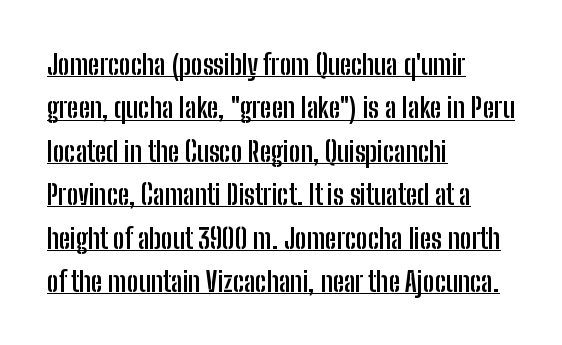
Q: Is the text bold? A: Yes.
Q: Is the text italic (slanted)? A: No, it is upright.
Q: Is the typeface a serif or a sans-serif typeface? A: Sans-serif.
Q: Is the text underlined? A: Yes.
Q: How is the paragraph aligned? A: Left-aligned.
Q: Is the spacing between letters normal or unusually wide? A: Normal.
Q: Is the spacing between lines tight, normal or loose? A: Normal.
Q: Width (condensed, normal, or wide)? A: Condensed.
Q: Stroke contrast? A: Low.
Q: x-height? A: Medium.
Q: Monospaced? A: No.
